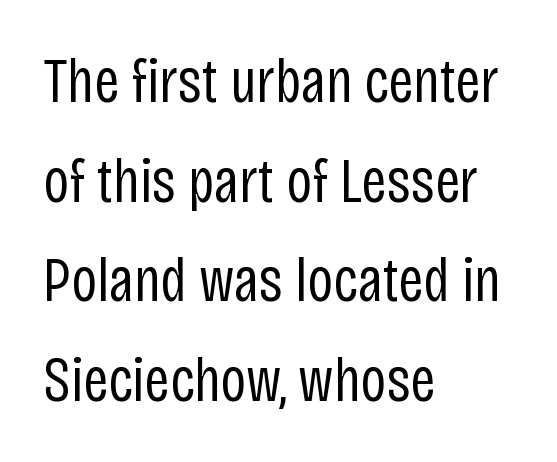
Q: Is the text bold? A: No.
Q: Is the text italic (slanted)? A: No, it is upright.
Q: Is the typeface a serif or a sans-serif typeface? A: Sans-serif.
Q: Is the text underlined? A: No.
Q: How is the paragraph aligned? A: Left-aligned.
Q: Is the spacing between letters normal or unusually wide? A: Normal.
Q: Is the spacing between lines tight, normal or loose? A: Normal.
Q: Width (condensed, normal, or wide)? A: Condensed.
Q: Stroke contrast? A: Low.
Q: x-height? A: Large.
Q: Monospaced? A: No.
